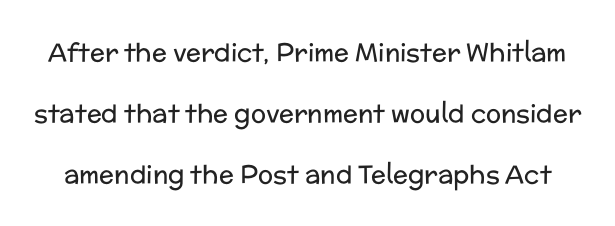
Q: Is the text bold? A: No.
Q: Is the text italic (slanted)? A: No, it is upright.
Q: Is the text underlined? A: No.
Q: Is the spacing between letters normal or unusually wide? A: Normal.
Q: Is the spacing between lines tight, normal or loose? A: Loose.
